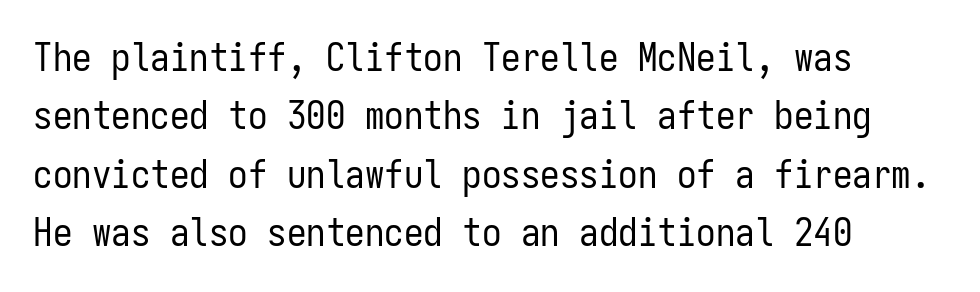
Observe the absence of serifs on each vertical stroke in this sample. Horizontally, the lines are justified to the leading edge only. The tracking reads as untouched default to a designer's eye. Tall strokes in this sample are plumb rather than angled. The font sits on the lighter half of the weight spectrum, regular included. Students, observe: this is what conventionally led text looks like.
